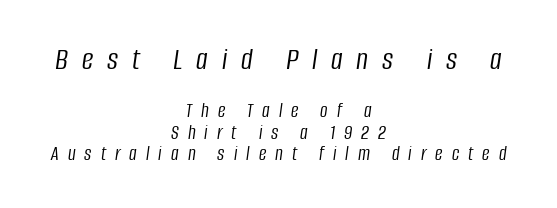
{"italic": "yes", "lean": "right", "slant_degrees": 8, "bold": "no", "weight": "light", "width": "condensed", "stroke_contrast": "low", "x_height": "large", "monospaced": "no", "underline": "no", "align": "center", "line_spacing": "tight", "line_spacing_ratio": 1.02, "letter_spacing": "wide", "letter_spacing_em": 0.43, "larger_block": "first", "size_ratio": 1.52, "glyph_px": 32}
